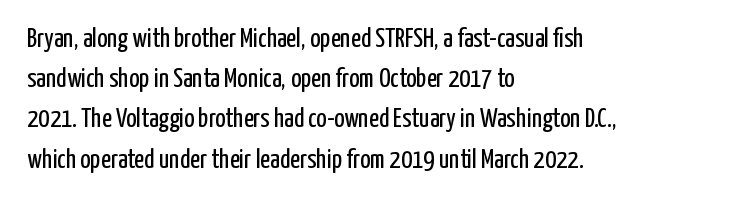
The paragraph shown leans on its left margin. Has an underline been added? It has not. The font's upright variant was chosen for this text. The cut favours lightness, reaching ordinary text weight at its darkest.
